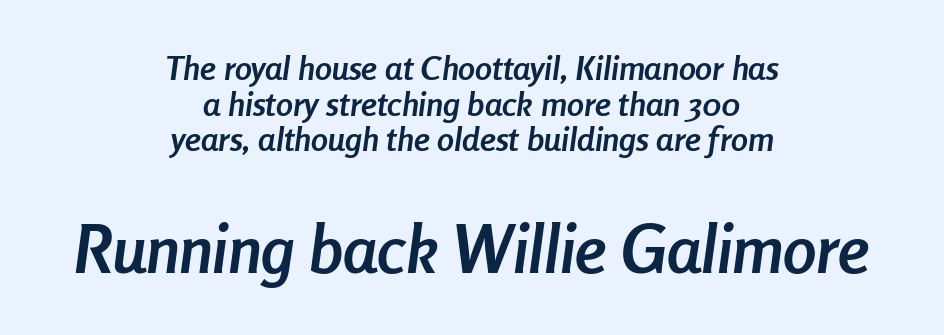
The image shows 67 px semibold, condensed type, italic (leaning right); set centered, tight line spacing (1.05x), normal letter spacing, not underlined; the second (bottom) block is 1.97x larger; low stroke contrast and a medium x-height.
